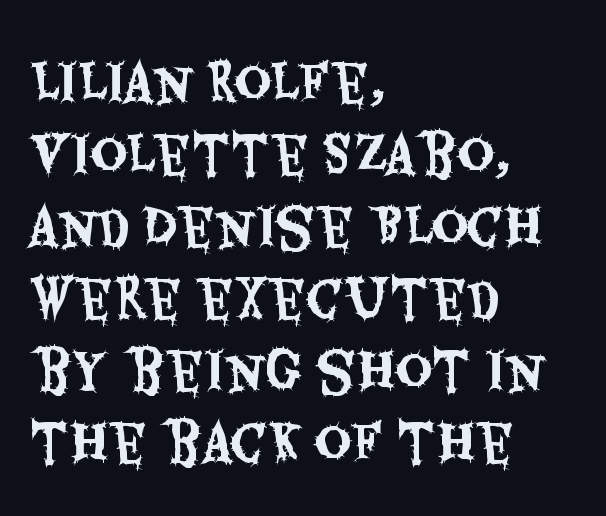
{"serif": "no", "italic": "no", "width": "condensed", "stroke_contrast": "medium", "x_height": "large", "monospaced": "no", "underline": "no", "align": "left", "line_spacing": "normal", "line_spacing_ratio": 1.41, "letter_spacing": "normal", "letter_spacing_em": 0.0, "glyph_px": 51}
